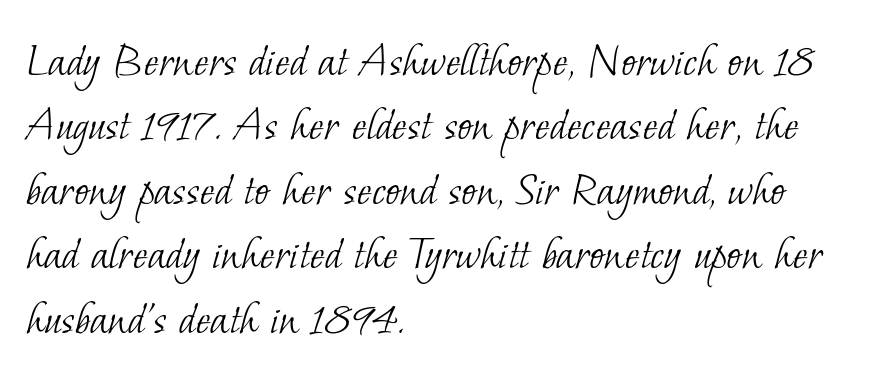
Q: Is the text bold? A: No.
Q: Is the typeface a serif or a sans-serif typeface? A: Serif.
Q: Is the text underlined? A: No.
Q: How is the paragraph aligned? A: Left-aligned.
Q: Is the spacing between letters normal or unusually wide? A: Normal.
Q: Is the spacing between lines tight, normal or loose? A: Normal.
Q: Width (condensed, normal, or wide)? A: Normal.
Q: Stroke contrast? A: Low.
Q: x-height? A: Small.
Q: Monospaced? A: No.
